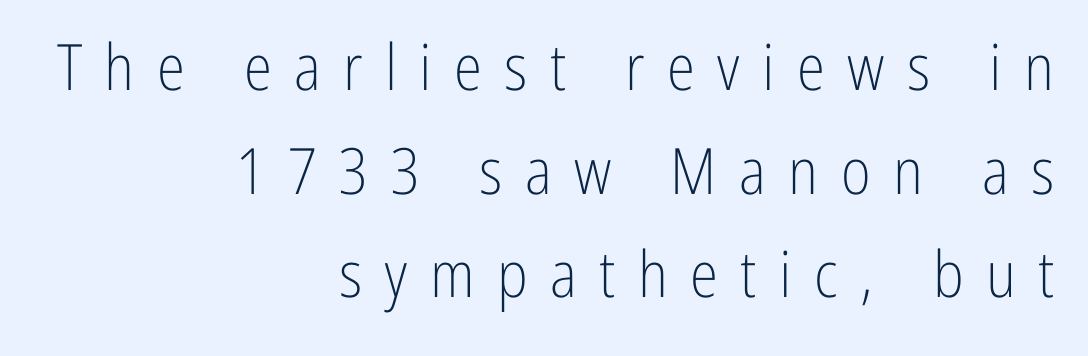
The image shows 64 px light, condensed sans-serif type, upright; set right-aligned, normal line spacing (1.62x), unusually wide letter spacing (+0.35 em), not underlined; low stroke contrast and a medium x-height.
